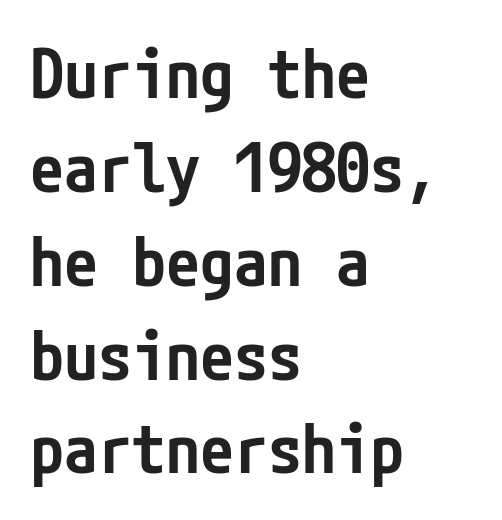
Q: Is the text bold? A: Semi-bold.
Q: Is the text italic (slanted)? A: No, it is upright.
Q: Is the typeface a serif or a sans-serif typeface? A: Sans-serif.
Q: Is the text underlined? A: No.
Q: How is the paragraph aligned? A: Left-aligned.
Q: Is the spacing between letters normal or unusually wide? A: Normal.
Q: Is the spacing between lines tight, normal or loose? A: Normal.
Q: Width (condensed, normal, or wide)? A: Condensed.
Q: Stroke contrast? A: Low.
Q: x-height? A: Medium.
